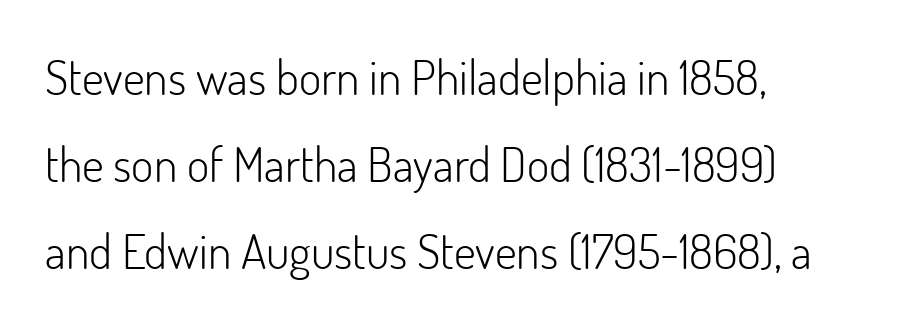
Looks like regular typesetting: each glyph gets only the width it needs. Is this a sans? Yes — the strokes have no serifs. Is the letter spacing exaggerated? No — it looks like the ordinary default. Is the type heavy? It reads as light-to-regular instead.
